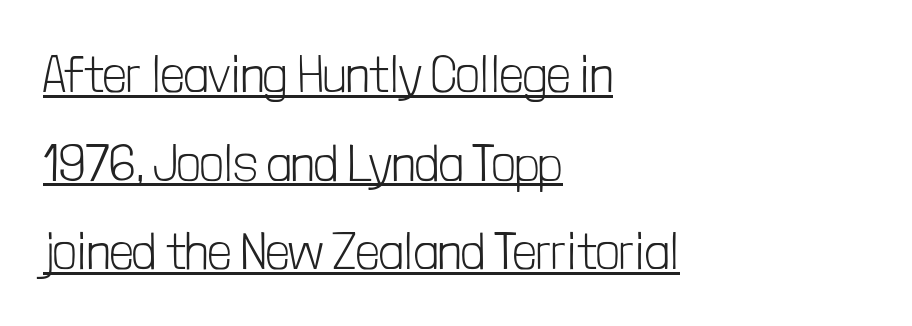
{"serif": "no", "italic": "no", "bold": "no", "weight": "light", "width": "condensed", "stroke_contrast": "low", "x_height": "medium", "monospaced": "no", "underline": "yes", "align": "left", "line_spacing_ratio": 1.74, "letter_spacing": "normal", "letter_spacing_em": 0.0, "glyph_px": 51}
